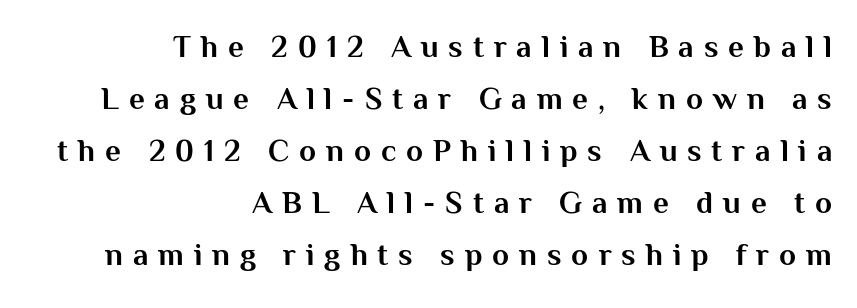
The image shows 31 px bold sans-serif type, upright; set right-aligned, normal line spacing (1.68x), unusually wide letter spacing (+0.32 em), not underlined; medium stroke contrast and a medium x-height.
